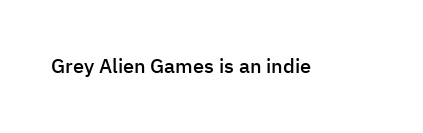
I'd describe the lettering as semibold — firm but not a full bold. The string is rendered with underlining switched off. If you drew a line through each stem, it would be perfectly vertical. Observe the ordinary spacing: letters are neighbours, not strangers.
